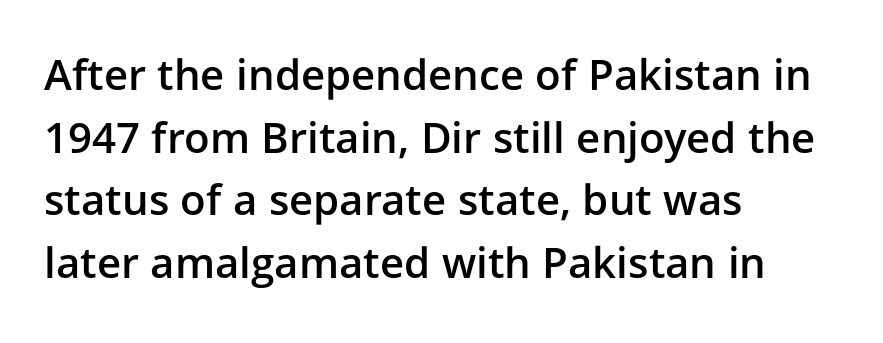
{"serif": "no", "italic": "no", "bold": "semi", "weight": "semibold", "width": "normal", "stroke_contrast": "low", "x_height": "medium", "monospaced": "no", "underline": "no", "align": "left", "line_spacing": "normal", "line_spacing_ratio": 1.49, "letter_spacing": "normal", "letter_spacing_em": 0.0, "glyph_px": 42}
